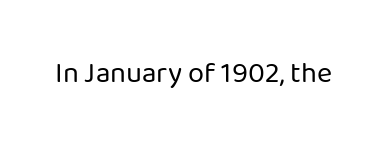
Does the lettering tilt? It doesn't — this is upright. Here the designer chose a conventional face with non-uniform glyph widths. Unmarked baselines from the first word to the last. Look at the tracking — it's just the regular setting, nothing added.
